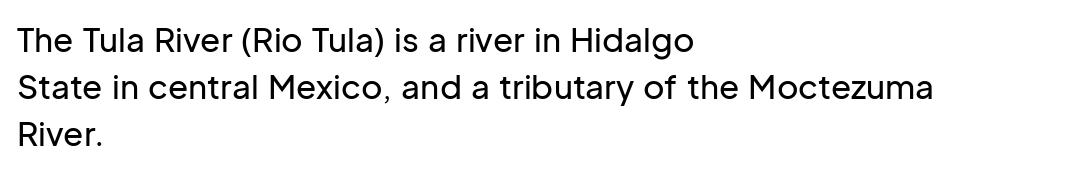
{"serif": "no", "italic": "no", "width": "normal", "stroke_contrast": "low", "x_height": "medium", "monospaced": "no", "underline": "no", "align": "left", "line_spacing": "normal", "line_spacing_ratio": 1.42, "letter_spacing": "normal", "letter_spacing_em": 0.0, "glyph_px": 33}
